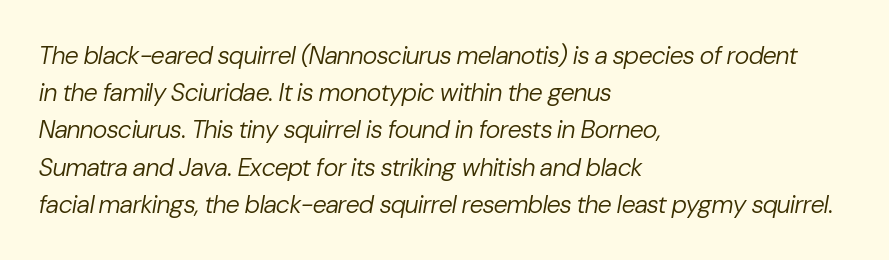
Q: Is the text bold? A: No.
Q: Is the text italic (slanted)? A: Yes, it leans right by about 10 degrees.
Q: Is the text underlined? A: No.
Q: How is the paragraph aligned? A: Left-aligned.
Q: Is the spacing between letters normal or unusually wide? A: Normal.
Q: Is the spacing between lines tight, normal or loose? A: Normal.
